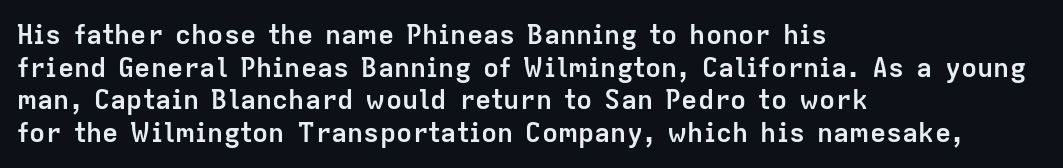
Q: Is the text bold? A: Yes.
Q: Is the text italic (slanted)? A: No, it is upright.
Q: Is the text underlined? A: No.
Q: How is the paragraph aligned? A: Left-aligned.
Q: Is the spacing between letters normal or unusually wide? A: Normal.
